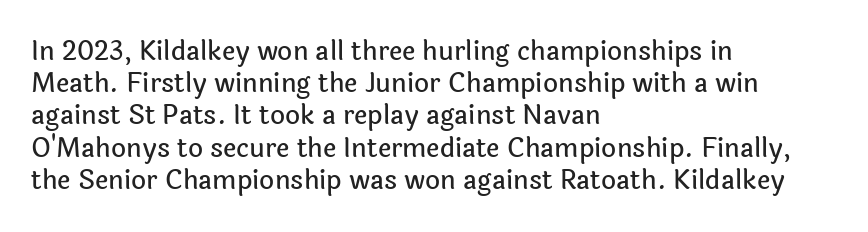
{"italic": "no", "underline": "no", "align": "left", "line_spacing_ratio": 1.24, "letter_spacing": "normal", "letter_spacing_em": 0.0, "glyph_px": 26}
